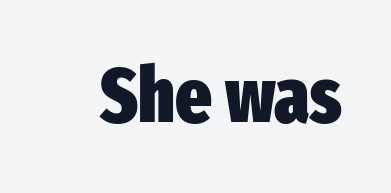
Characters follow at the spacing the type designer built in. Is the type bold? Yes — the strokes are clearly thick and heavy. The glyphs in this specimen are sans serif. The type sits square on the baseline with zero lean.
